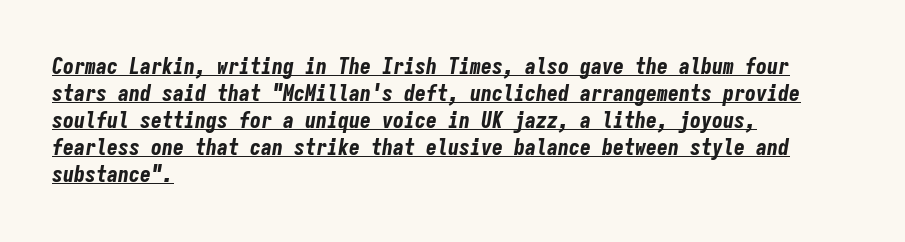
The image shows 22 px bold type, italic (leaning right); set left-aligned, line spacing 1.23x, normal letter spacing, underlined.
